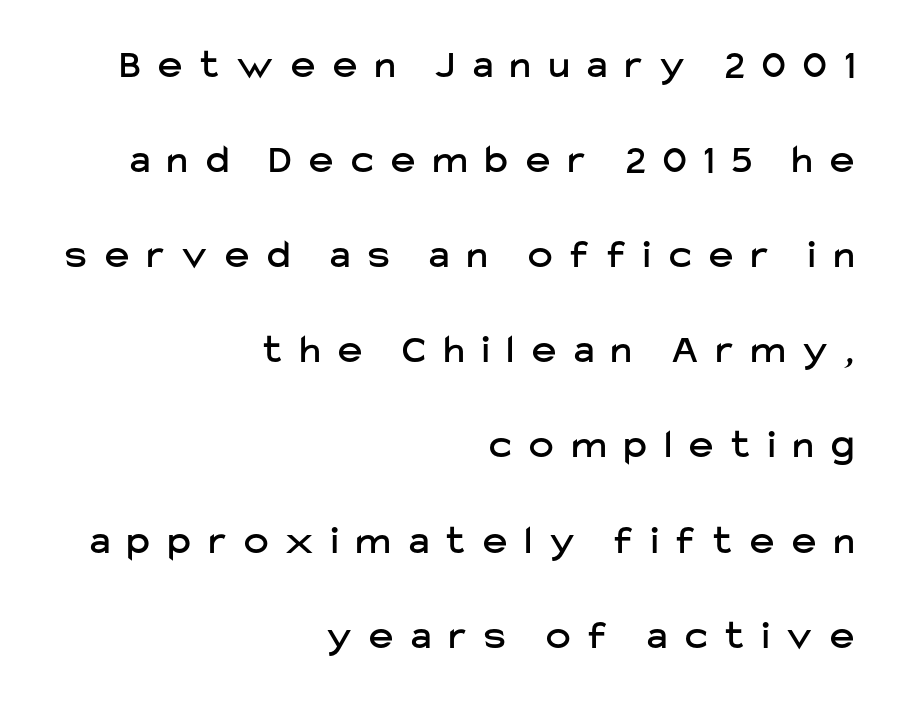
{"serif": "no", "italic": "no", "width": "normal", "stroke_contrast": "low", "x_height": "medium", "monospaced": "no", "underline": "no", "align": "right", "line_spacing": "loose", "line_spacing_ratio": 2.32, "letter_spacing": "wide", "letter_spacing_em": 0.44, "glyph_px": 41}
